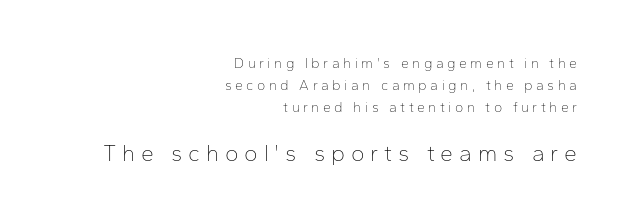
{"italic": "no", "bold": "no", "underline": "no", "align": "right", "line_spacing": "normal", "line_spacing_ratio": 1.57, "letter_spacing": "wide", "letter_spacing_em": 0.25, "larger_block": "second", "size_ratio": 1.64, "glyph_px": 23}
